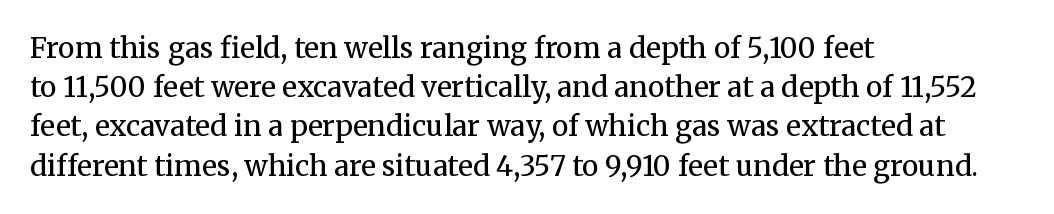
The image shows 28 px regular-weight serif type, upright; set left-aligned, normal line spacing (1.4x), normal letter spacing, not underlined; medium stroke contrast and a medium x-height.
